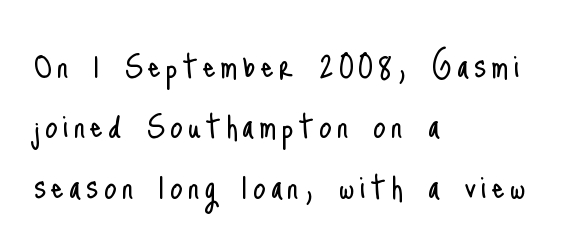
Style check: upright. Any mark beneath the type? The region is blank. Think of a printed novel: that variable character pitch is what you see here. The font is comparable to plain body text, perhaps lighter. Does the leading feel generous? No, just average.
